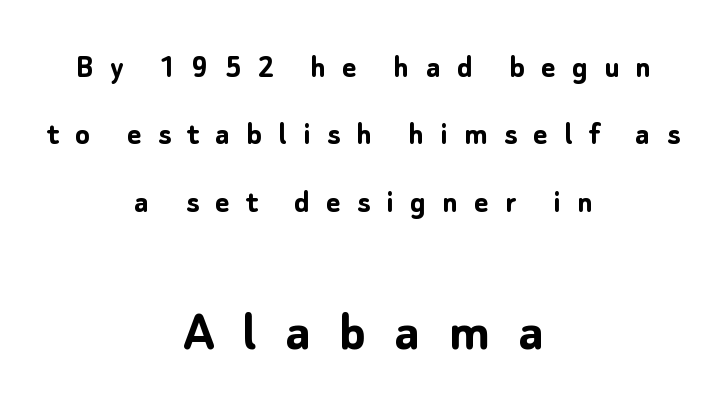
These lines were composed using upright roman letters. The letterforms stand isolated, each surrounded by extra space. These lines stand farther apart than default settings would place them. The rendering uses a bold face; every stroke is thick and dark. The designer gave the closing block more size than the opening block.
